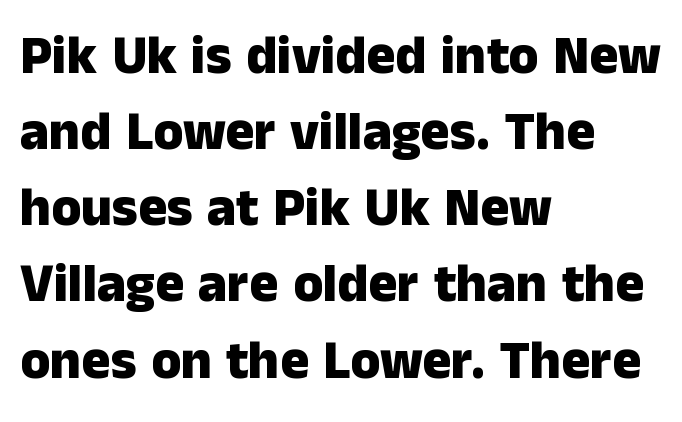
Q: Is the text bold? A: Yes.
Q: Is the text italic (slanted)? A: No, it is upright.
Q: Is the typeface a serif or a sans-serif typeface? A: Sans-serif.
Q: Is the text underlined? A: No.
Q: How is the paragraph aligned? A: Left-aligned.
Q: Is the spacing between letters normal or unusually wide? A: Normal.
Q: Is the spacing between lines tight, normal or loose? A: Normal.
Q: Width (condensed, normal, or wide)? A: Normal.
Q: Stroke contrast? A: Low.
Q: x-height? A: Medium.
Q: Monospaced? A: No.
